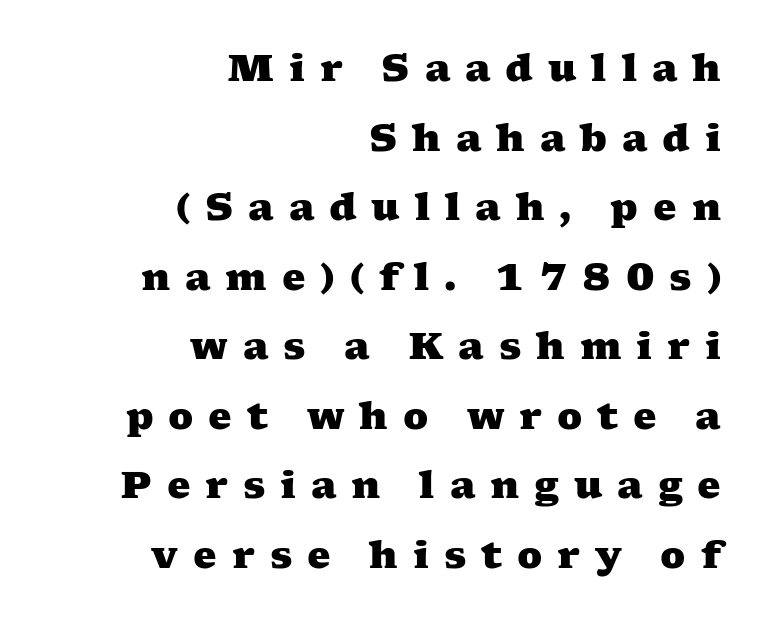
Varying glyph widths throughout — classic text-font behaviour. Type style note: has serifs. Does the weight exceed regular? Yes, all the way to bold. Observe the wide spacing: letters keep a clear distance from each other. Check under the words: just untouched page. The typesetter chose a ragged-left arrangement here.
